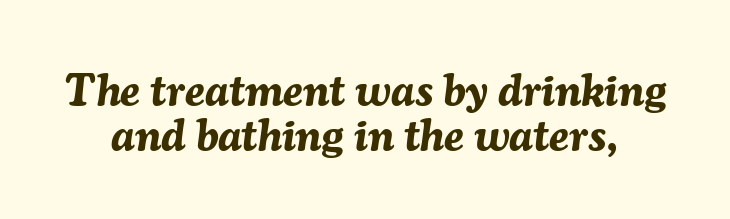
The image shows 45 px bold type, italic (leaning right); set tight line spacing (1.01x), normal letter spacing, not underlined; medium stroke contrast and a medium x-height.
